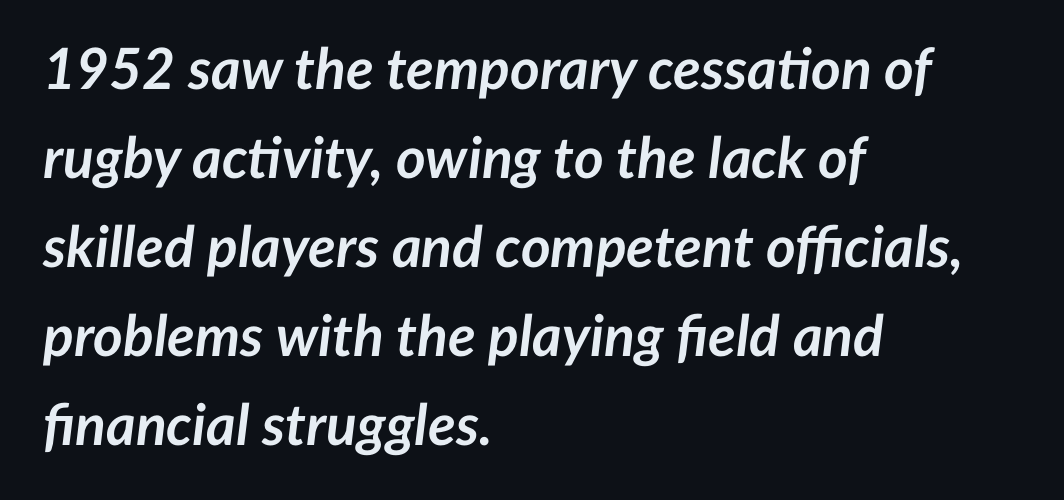
The image shows 57 px semibold type, italic (leaning right); set left-aligned, normal line spacing (1.56x), normal letter spacing, not underlined; low stroke contrast and a medium x-height.
